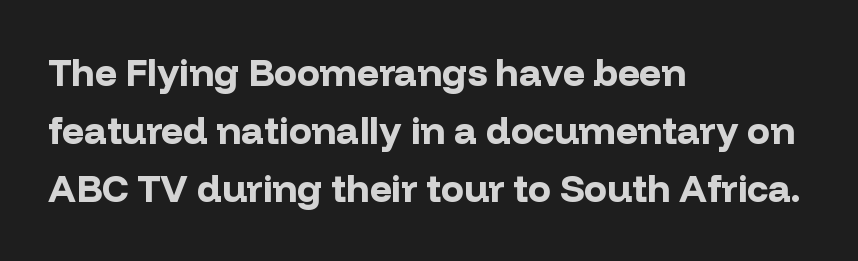
The image shows 38 px bold sans-serif type, upright; set left-aligned, normal line spacing (1.53x), normal letter spacing, not underlined; low stroke contrast and a medium x-height.
